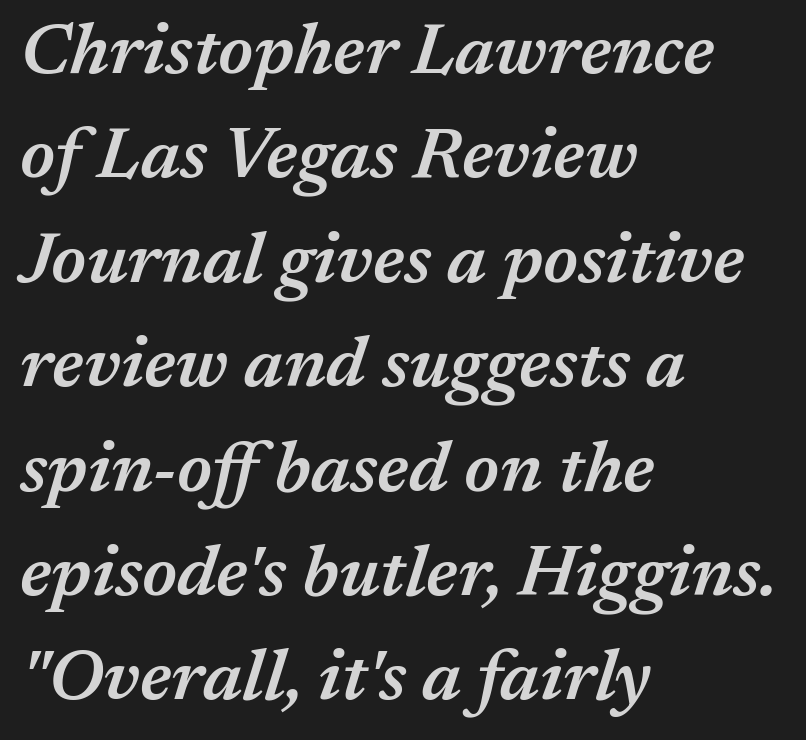
{"italic": "yes", "lean": "right", "slant_degrees": 17, "bold": "semi", "weight": "semibold", "width": "normal", "stroke_contrast": "medium", "x_height": "medium", "monospaced": "no", "underline": "no", "align": "left", "line_spacing": "normal", "line_spacing_ratio": 1.45, "letter_spacing": "normal", "letter_spacing_em": 0.0, "glyph_px": 72}
